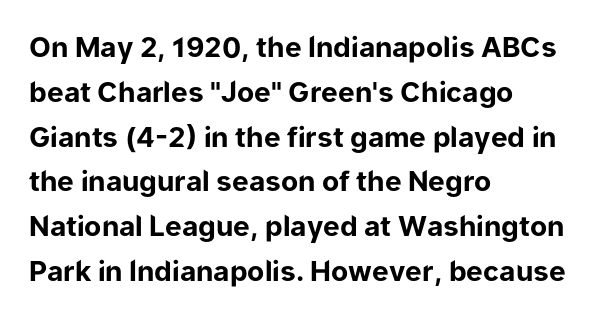
{"serif": "no", "italic": "no", "bold": "yes", "weight": "bold", "width": "normal", "stroke_contrast": "low", "x_height": "medium", "monospaced": "no", "underline": "no", "align": "left", "line_spacing": "normal", "line_spacing_ratio": 1.6, "letter_spacing": "normal", "letter_spacing_em": 0.0, "glyph_px": 28}
